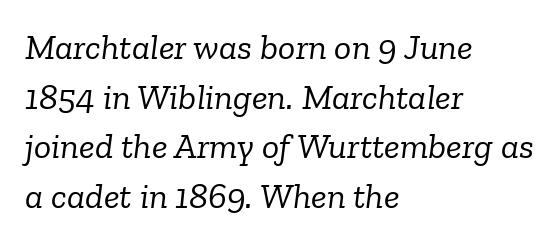
Q: Is the text bold? A: No.
Q: Is the text italic (slanted)? A: Yes, it leans right by about 6 degrees.
Q: Is the typeface a serif or a sans-serif typeface? A: Serif.
Q: Is the text underlined? A: No.
Q: How is the paragraph aligned? A: Left-aligned.
Q: Is the spacing between letters normal or unusually wide? A: Normal.
Q: Is the spacing between lines tight, normal or loose? A: Normal.
Q: Width (condensed, normal, or wide)? A: Normal.
Q: Stroke contrast? A: Low.
Q: x-height? A: Medium.
Q: Monospaced? A: No.
